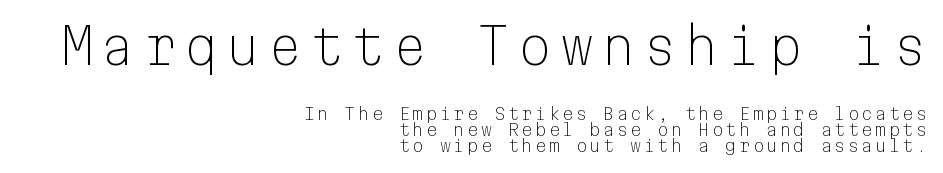
The image shows 49 px light sans-serif type, upright, monospaced; set right-aligned, tight line spacing (1.0x), not underlined; the first (top) block is 3.06x larger; low stroke contrast and a medium x-height.
